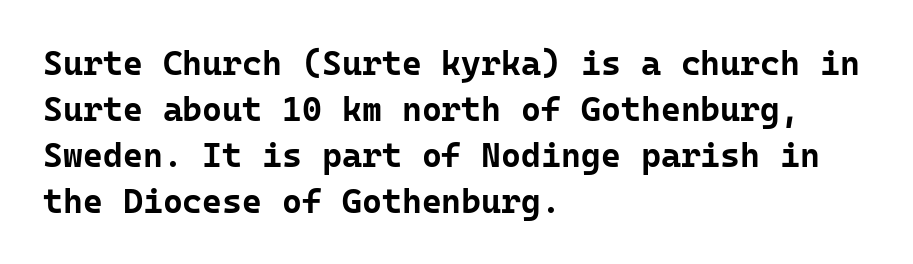
Q: Is the text bold? A: Yes.
Q: Is the text italic (slanted)? A: No, it is upright.
Q: Is the typeface a serif or a sans-serif typeface? A: Sans-serif.
Q: Is the text underlined? A: No.
Q: How is the paragraph aligned? A: Left-aligned.
Q: Is the spacing between letters normal or unusually wide? A: Normal.
Q: Is the spacing between lines tight, normal or loose? A: Normal.
Q: Width (condensed, normal, or wide)? A: Normal.
Q: Stroke contrast? A: Low.
Q: x-height? A: Medium.
Q: Monospaced? A: Yes.
